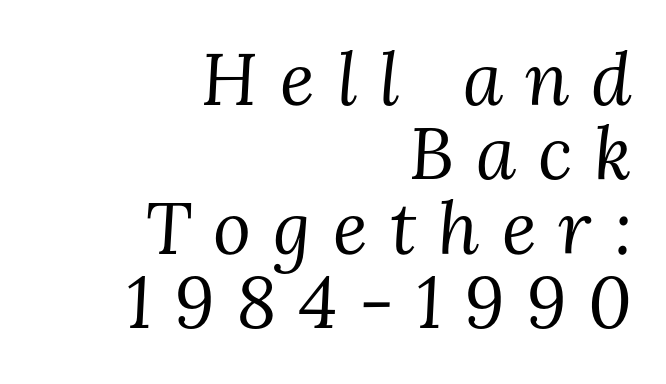
{"serif": "yes", "italic": "yes", "lean": "right", "slant_degrees": 3, "bold": "no", "weight": "regular", "width": "normal", "stroke_contrast": "medium", "x_height": "medium", "monospaced": "no", "underline": "no", "align": "right", "line_spacing": "tight", "line_spacing_ratio": 1.02, "letter_spacing": "wide", "letter_spacing_em": 0.3, "glyph_px": 73}
